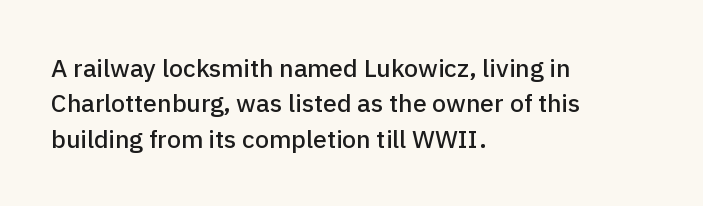
{"italic": "no", "underline": "no", "align": "left", "line_spacing": "normal", "line_spacing_ratio": 1.42, "letter_spacing": "normal", "letter_spacing_em": 0.0, "glyph_px": 25}
